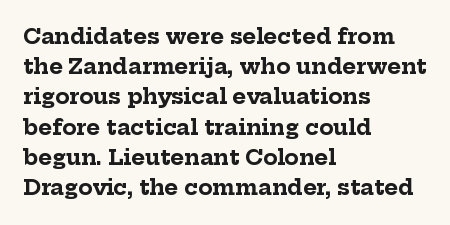
Emphasis by weight is at full strength: bold. Compared with typical body copy, the letter spacing here is the same. The passage shown is not underscored anywhere. Each new line begins a customary step beneath the previous one.
